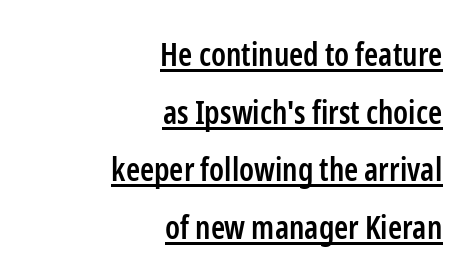
The image shows 32 px semibold, condensed sans-serif type, upright; set right-aligned, line spacing 1.8x, normal letter spacing, underlined; low stroke contrast and a medium x-height.
